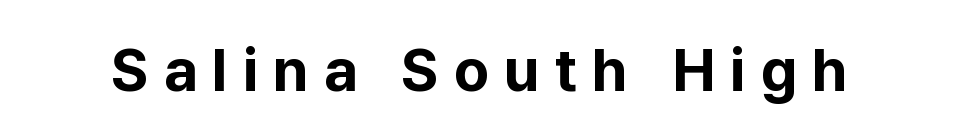
The image shows 60 px bold sans-serif type, upright; set unusually wide letter spacing (+0.25 em), not underlined; low stroke contrast and a medium x-height.
